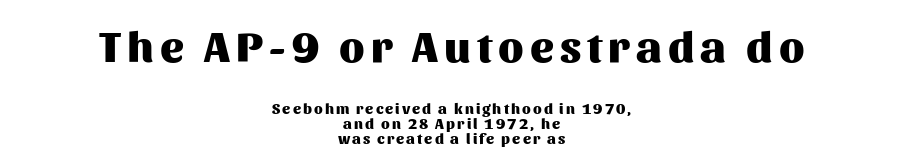
{"serif": "no", "italic": "no", "bold": "yes", "weight": "heavy", "width": "normal", "stroke_contrast": "medium", "x_height": "medium", "monospaced": "no", "underline": "no", "align": "center", "line_spacing": "tight", "line_spacing_ratio": 1.03, "larger_block": "first", "size_ratio": 2.93, "glyph_px": 44}
